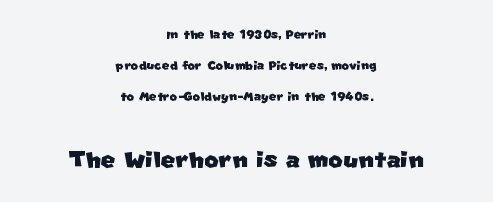
The image shows 31 px sans-serif type; set centered, loose line spacing (1.93x), normal letter spacing, not underlined; the second (bottom) block is 1.94x larger; low stroke contrast and a large x-height.
